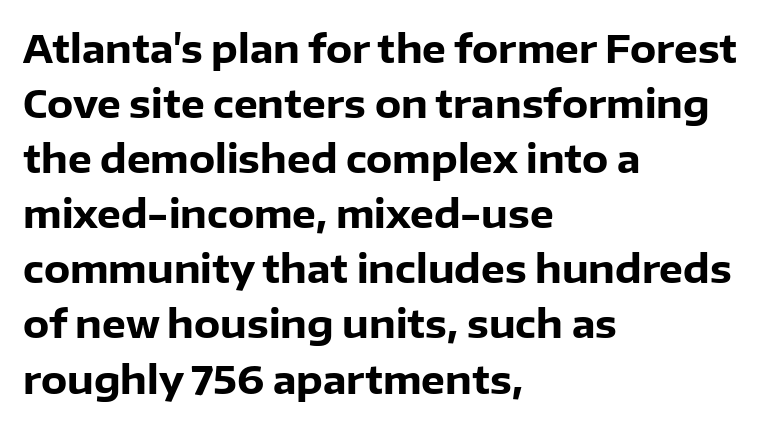
These lines were composed using upright roman letters. The rendering shows plain stroke endings on the letterforms — a sans-serif design. Vertically, the passage feels balanced, rows spaced as you'd expect. Underlining? Definitely not there. The sample has been set heavy, in full bold. Is this a fixed-width face? No — the glyphs have proportional, varying widths.
